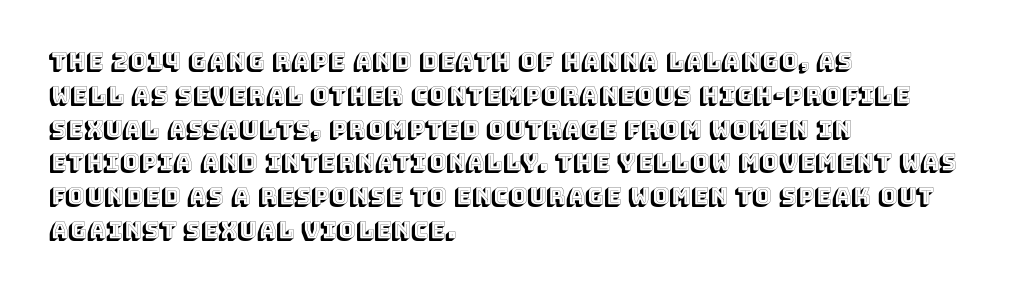
Left-aligned paragraph, ragged on the right. Compared with typical body copy, the letter spacing here is the same. A roman cut, with each character standing at attention. Baseline-to-baseline distance is the conventional proportion of letter height. The string is rendered with underlining switched off.
